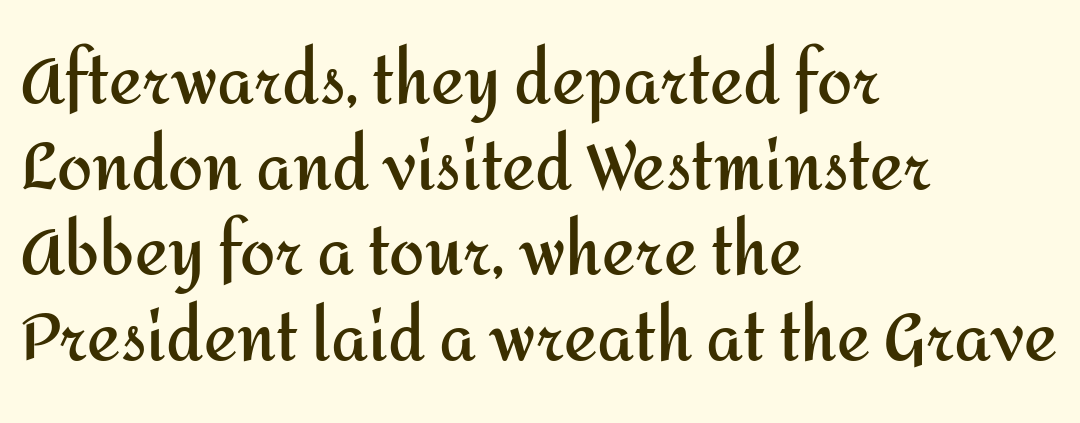
The image shows 63 px semibold sans-serif type, upright; set left-aligned, normal line spacing (1.36x), normal letter spacing, not underlined; medium stroke contrast and a medium x-height.
